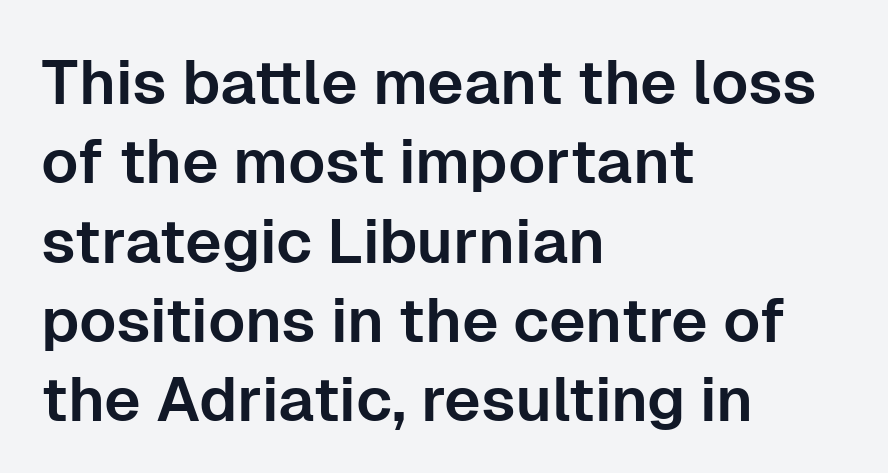
Q: Is the text italic (slanted)? A: No, it is upright.
Q: Is the typeface a serif or a sans-serif typeface? A: Sans-serif.
Q: Is the text underlined? A: No.
Q: How is the paragraph aligned? A: Left-aligned.
Q: Is the spacing between letters normal or unusually wide? A: Normal.
Q: Is the spacing between lines tight, normal or loose? A: Normal.
Q: Width (condensed, normal, or wide)? A: Normal.
Q: Stroke contrast? A: Low.
Q: x-height? A: Medium.
Q: Monospaced? A: No.
